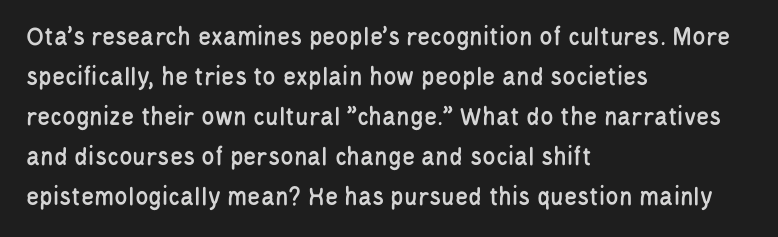
Q: Is the text italic (slanted)? A: No, it is upright.
Q: Is the text underlined? A: No.
Q: How is the paragraph aligned? A: Left-aligned.
Q: Is the spacing between letters normal or unusually wide? A: Normal.
Q: Is the spacing between lines tight, normal or loose? A: Normal.
